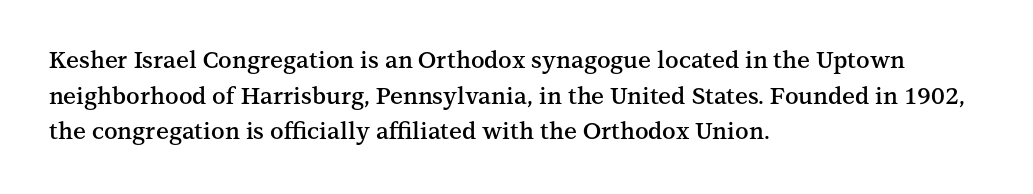
Q: Is the text bold? A: Semi-bold.
Q: Is the text italic (slanted)? A: No, it is upright.
Q: Is the text underlined? A: No.
Q: How is the paragraph aligned? A: Left-aligned.
Q: Is the spacing between letters normal or unusually wide? A: Normal.
Q: Is the spacing between lines tight, normal or loose? A: Normal.
